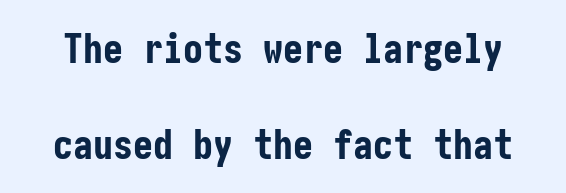
The image shows 40 px bold, condensed sans-serif type, upright; set loose line spacing (2.39x), normal letter spacing, not underlined; low stroke contrast and a medium x-height.
